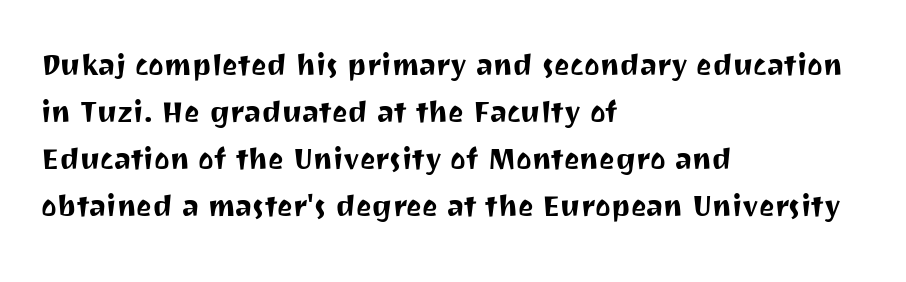
The image shows 37 px sans-serif type, upright; set left-aligned, normal line spacing (1.27x), normal letter spacing, not underlined; medium stroke contrast and a medium x-height.
